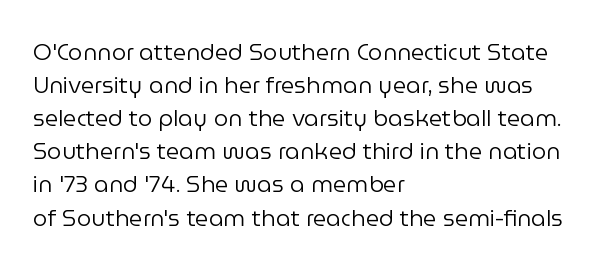
{"italic": "no", "bold": "no", "underline": "no", "align": "left", "line_spacing": "normal", "line_spacing_ratio": 1.44, "letter_spacing": "normal", "letter_spacing_em": 0.0, "glyph_px": 23}
